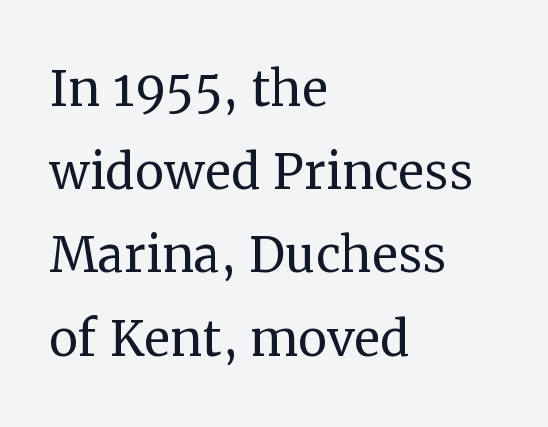
Q: Is the text bold? A: No.
Q: Is the text italic (slanted)? A: No, it is upright.
Q: Is the typeface a serif or a sans-serif typeface? A: Serif.
Q: Is the text underlined? A: No.
Q: How is the paragraph aligned? A: Left-aligned.
Q: Is the spacing between letters normal or unusually wide? A: Normal.
Q: Is the spacing between lines tight, normal or loose? A: Normal.
Q: Width (condensed, normal, or wide)? A: Normal.
Q: Stroke contrast? A: Medium.
Q: x-height? A: Medium.
Q: Monospaced? A: No.
